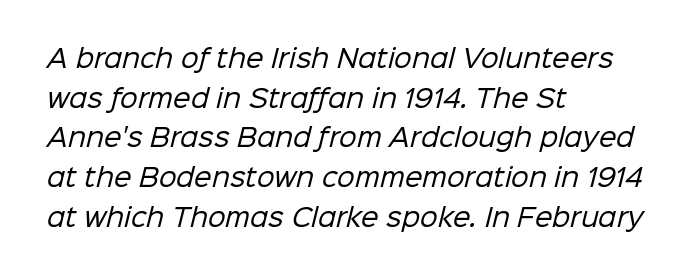
The image shows 25 px text type; set left-aligned, normal line spacing (1.59x), normal letter spacing, not underlined.
